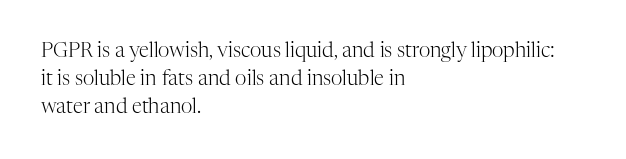
The image shows 20 px text type, upright; set left-aligned, normal line spacing (1.4x), normal letter spacing, not underlined.
